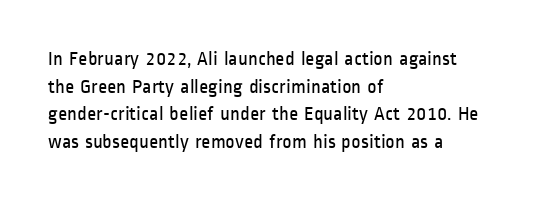
{"italic": "no", "bold": "no", "underline": "no", "align": "left", "line_spacing": "normal", "line_spacing_ratio": 1.38, "letter_spacing": "normal", "letter_spacing_em": 0.0, "glyph_px": 20}
